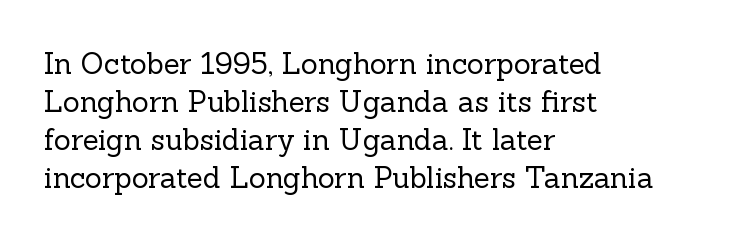
The image shows 29 px regular-weight serif type, upright; set left-aligned, normal line spacing (1.31x), normal letter spacing, not underlined; a medium x-height.
